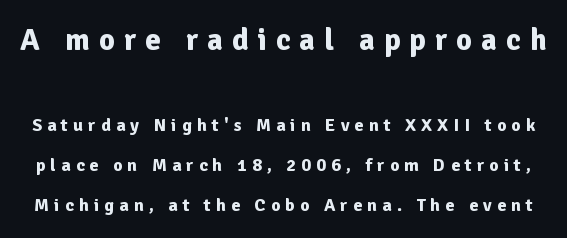
Unlike italic type, these characters show no tilt at all. The font family rendered here belongs to the sans-serif group. Think of a printed novel: that variable character pitch is what you see here. Rule under the text: the space is simply empty. If you squint, the top block still reads clearly — it's the larger of the two.
